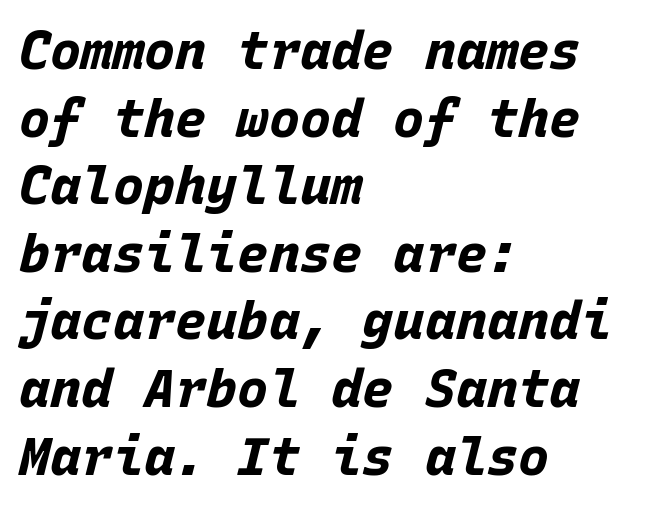
{"italic": "yes", "lean": "right", "slant_degrees": 15, "bold": "yes", "weight": "bold", "width": "normal", "stroke_contrast": "low", "x_height": "large", "monospaced": "yes", "underline": "no", "align": "left", "line_spacing": "normal", "line_spacing_ratio": 1.3, "letter_spacing": "normal", "letter_spacing_em": 0.0, "glyph_px": 52}
